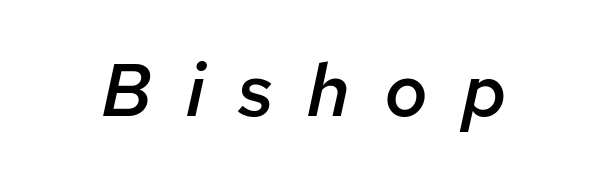
Q: Is the text bold? A: Semi-bold.
Q: Is the text italic (slanted)? A: Yes, it leans right by about 12 degrees.
Q: Is the text underlined? A: No.
Q: Is the spacing between letters normal or unusually wide? A: Unusually wide.
Q: Width (condensed, normal, or wide)? A: Normal.
Q: Stroke contrast? A: Low.
Q: x-height? A: Medium.
Q: Monospaced? A: No.
